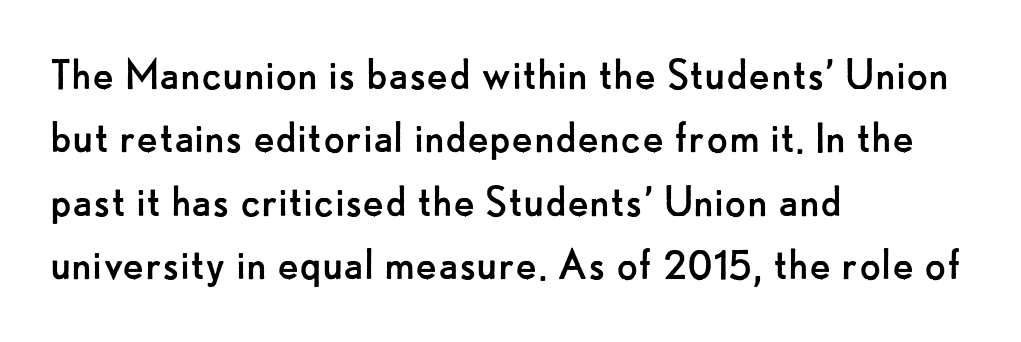
Q: Is the text bold? A: No.
Q: Is the text italic (slanted)? A: No, it is upright.
Q: Is the typeface a serif or a sans-serif typeface? A: Sans-serif.
Q: Is the text underlined? A: No.
Q: How is the paragraph aligned? A: Left-aligned.
Q: Is the spacing between letters normal or unusually wide? A: Normal.
Q: Is the spacing between lines tight, normal or loose? A: Normal.
Q: Width (condensed, normal, or wide)? A: Normal.
Q: Stroke contrast? A: Low.
Q: x-height? A: Small.
Q: Monospaced? A: No.
